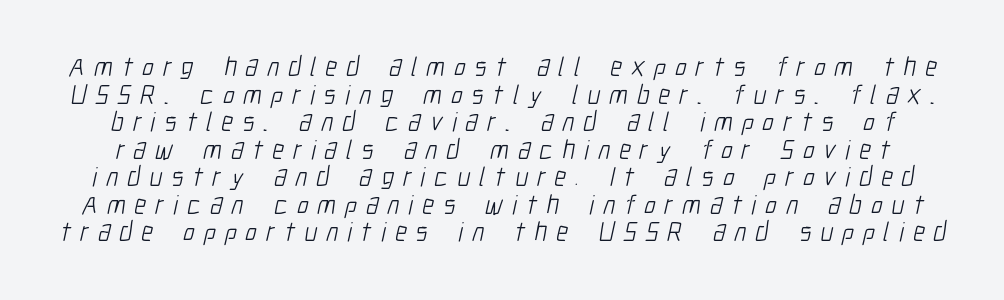
The image shows 27 px text type; set tight line spacing (1.02x), unusually wide letter spacing (+0.34 em), not underlined.
